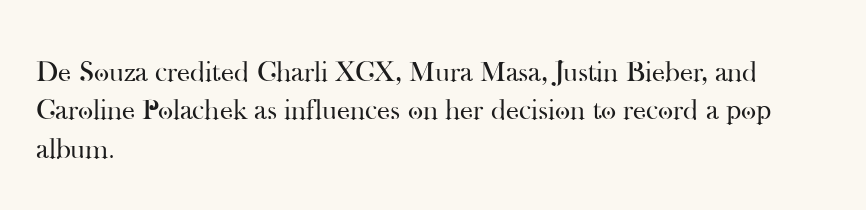
{"serif": "yes", "italic": "no", "bold": "no", "weight": "regular", "width": "normal", "stroke_contrast": "high", "x_height": "small", "monospaced": "no", "underline": "no", "align": "left", "line_spacing": "normal", "line_spacing_ratio": 1.32, "letter_spacing": "normal", "letter_spacing_em": 0.0, "glyph_px": 29}
